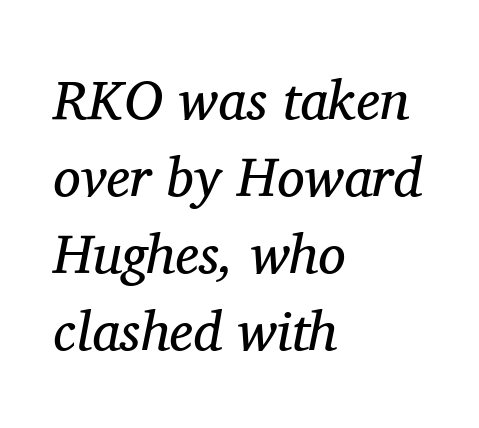
Yep, those are serifs on the letters. The letters sit at their default tracking, neither squeezed nor spread. Is the type heavy? It reads as light-to-regular instead. This rendering uses left alignment, leaving the right contour irregular. Has an underline been added? It has not. The rendering uses natural spacing where letterforms have individual widths.
